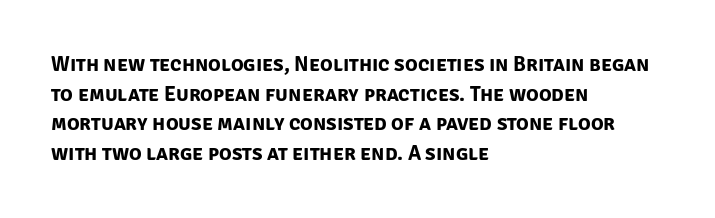
{"bold": "yes", "underline": "no", "align": "left", "line_spacing": "normal", "line_spacing_ratio": 1.41, "letter_spacing": "normal", "letter_spacing_em": 0.0, "glyph_px": 21}
